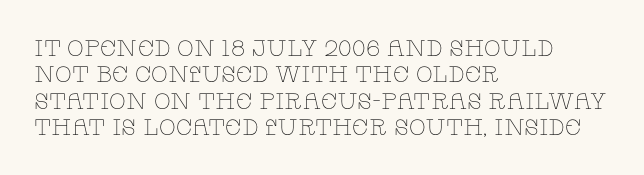
{"italic": "no", "bold": "no", "underline": "no", "align": "left", "line_spacing_ratio": 1.2, "letter_spacing": "normal", "letter_spacing_em": 0.0, "glyph_px": 22}
